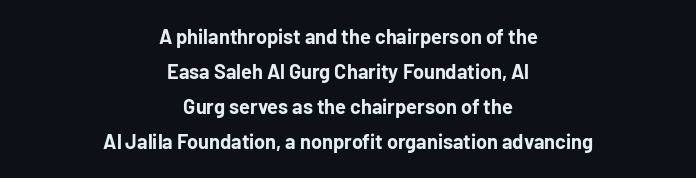
Q: Is the text bold? A: Yes.
Q: Is the text italic (slanted)? A: No, it is upright.
Q: Is the text underlined? A: No.
Q: How is the paragraph aligned? A: Centered.
Q: Is the spacing between letters normal or unusually wide? A: Normal.
